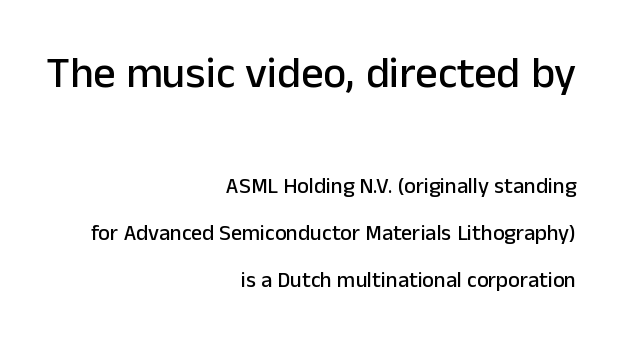
Leading is clearly above the norm, producing a sparse column. Look at the glyph heights: the upper group is clearly the bigger setting. You could not count columns in this text — the font is proportionally spaced. Upright lettering throughout. Compared with a flush-left layout, this one pins lines to the opposite, right side. Tracking value appears to be zero — textbook default spacing.
